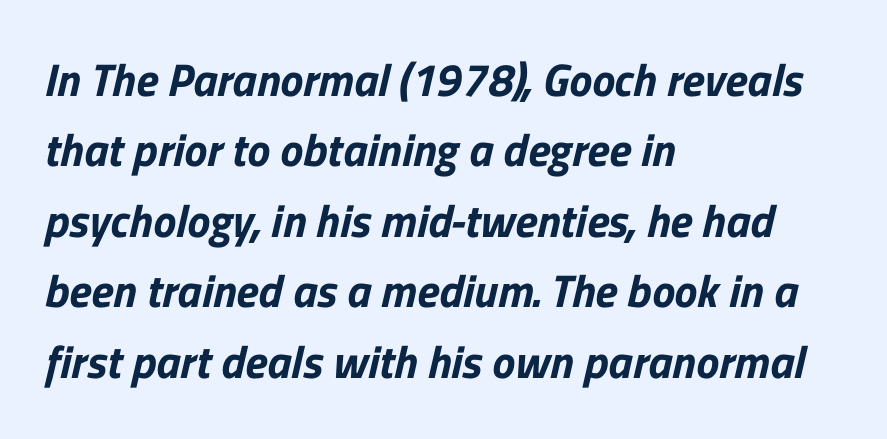
Q: Is the typeface a serif or a sans-serif typeface? A: Sans-serif.
Q: Is the text underlined? A: No.
Q: How is the paragraph aligned? A: Left-aligned.
Q: Is the spacing between letters normal or unusually wide? A: Normal.
Q: Is the spacing between lines tight, normal or loose? A: Normal.
Q: Width (condensed, normal, or wide)? A: Normal.
Q: Stroke contrast? A: Low.
Q: x-height? A: Medium.
Q: Monospaced? A: No.
